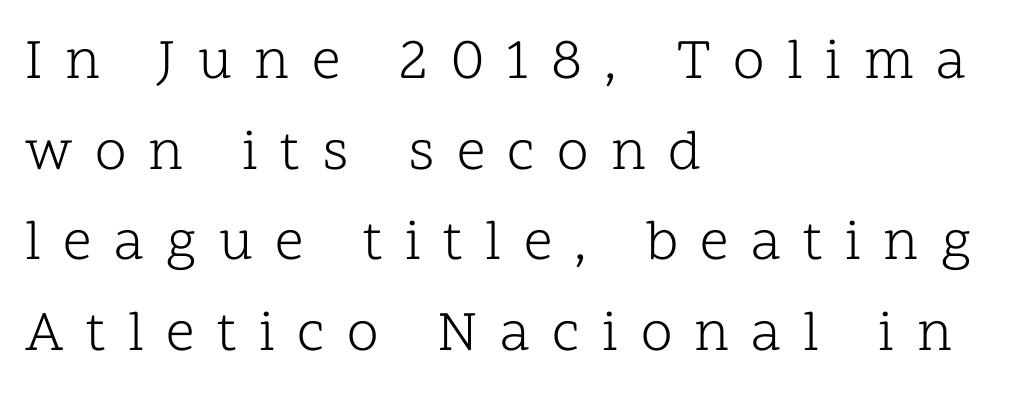
The image shows 57 px light serif type, upright; set left-aligned, normal line spacing (1.59x), unusually wide letter spacing (+0.39 em), not underlined; low stroke contrast and a medium x-height.
